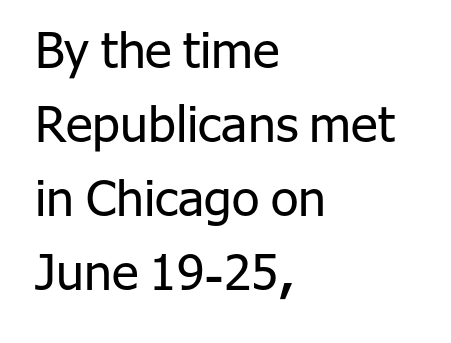
Q: Is the text bold? A: No.
Q: Is the text italic (slanted)? A: No, it is upright.
Q: Is the typeface a serif or a sans-serif typeface? A: Sans-serif.
Q: Is the text underlined? A: No.
Q: How is the paragraph aligned? A: Left-aligned.
Q: Is the spacing between letters normal or unusually wide? A: Normal.
Q: Is the spacing between lines tight, normal or loose? A: Normal.
Q: Width (condensed, normal, or wide)? A: Normal.
Q: Stroke contrast? A: Low.
Q: x-height? A: Medium.
Q: Monospaced? A: No.
